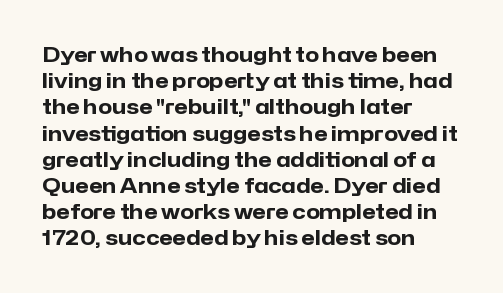
Leftover space on each line is placed entirely after the last word. Honestly, the row spacing looks completely unremarkable. This sample uses an upright cut, with every glyph sitting square on the baseline. A typesetter would call this zero additional tracking. Check the space under the baseline: it is left empty.
